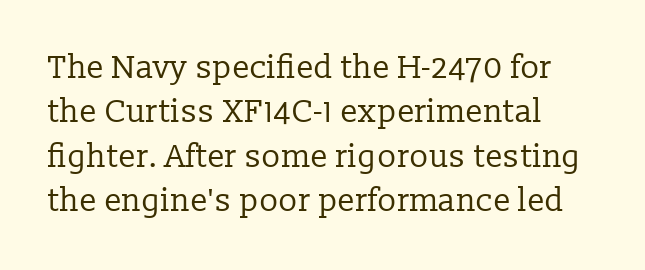
The image shows 32 px regular-weight serif type, upright; set normal line spacing (1.39x), normal letter spacing, not underlined; low stroke contrast and a medium x-height.
